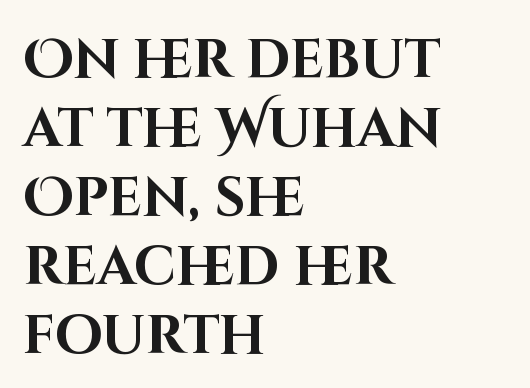
How are the letters spaced? Ordinarily, with no added tracking. The zone under the glyphs is completely vacant. Think of a printed novel: that variable character pitch is what you see here. Leftover space on each line is placed entirely after the last word. One glance says typical: line gaps are just what's usual.
